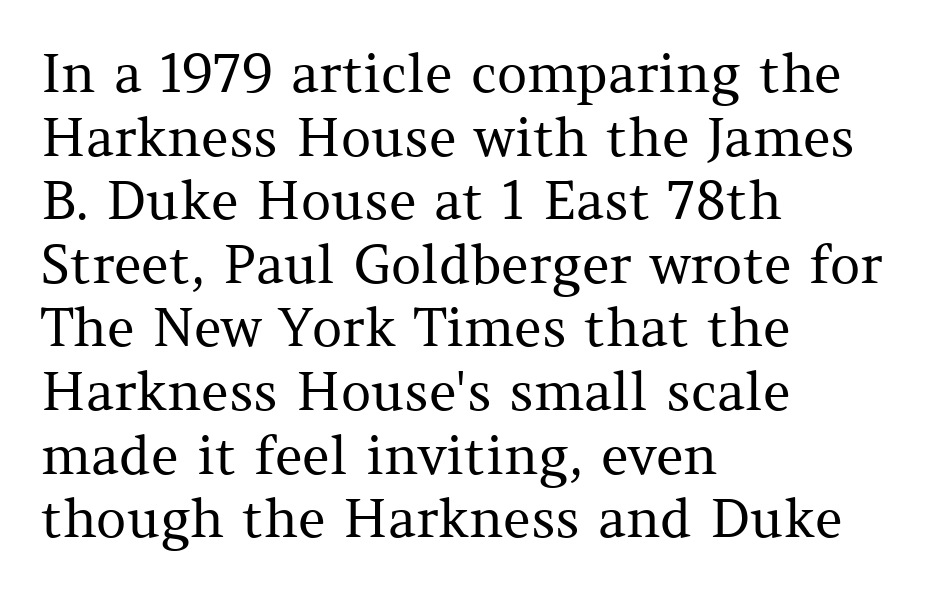
{"serif": "yes", "italic": "no", "bold": "no", "weight": "regular", "width": "normal", "stroke_contrast": "medium", "x_height": "medium", "monospaced": "no", "underline": "no", "align": "left", "line_spacing_ratio": 1.2, "letter_spacing": "normal", "letter_spacing_em": 0.0, "glyph_px": 53}
